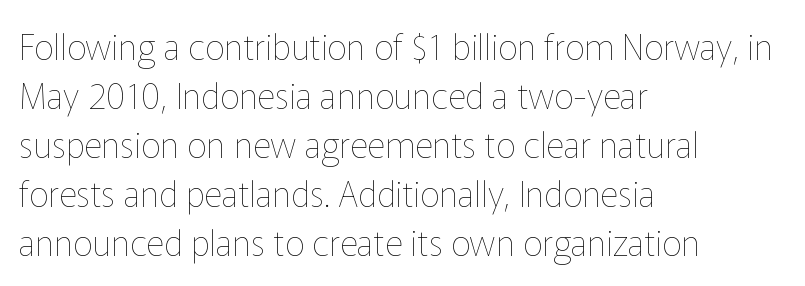
{"italic": "no", "bold": "no", "weight": "thin", "width": "normal", "stroke_contrast": "low", "x_height": "medium", "monospaced": "no", "underline": "no", "align": "left", "line_spacing": "normal", "line_spacing_ratio": 1.4, "letter_spacing": "normal", "letter_spacing_em": 0.0, "glyph_px": 35}
